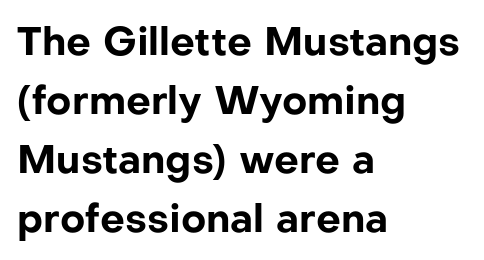
Vertical strokes here are truly vertical. Words float on clear page, feet unadorned. A typesetter would call this proportional, since set widths differ per character. Successive baselines arrive at the customary interval.
